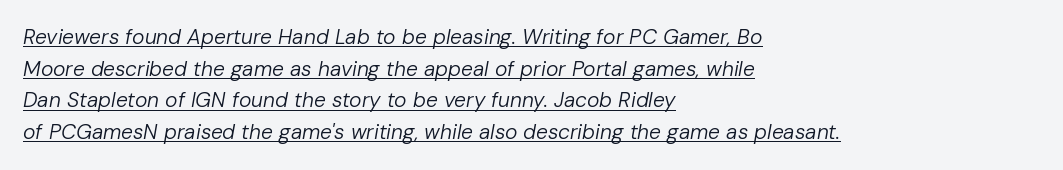
Q: Is the text bold? A: No.
Q: Is the text italic (slanted)? A: Yes, it leans right by about 10 degrees.
Q: Is the text underlined? A: Yes.
Q: How is the paragraph aligned? A: Left-aligned.
Q: Is the spacing between letters normal or unusually wide? A: Normal.
Q: Is the spacing between lines tight, normal or loose? A: Normal.
